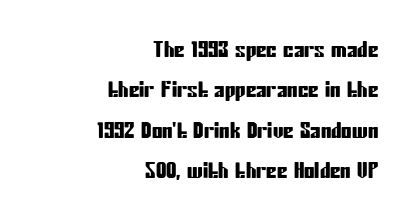
The image shows 21 px text type, upright; set right-aligned, loose line spacing (1.92x), normal letter spacing, not underlined.
